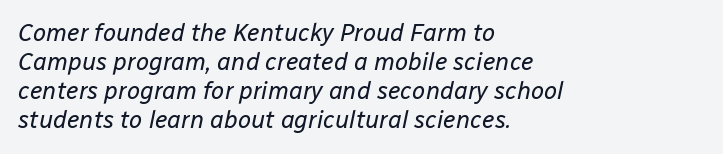
The type is set solid horizontally, with unmodified tracking. The strip under each line holds only bare page. This reads as an unemphasized weight, regular at the heaviest. Line beginnings align vertically; line endings do not. Quick note: italic.
